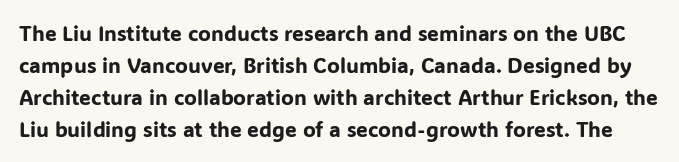
{"italic": "no", "underline": "no", "line_spacing": "normal", "line_spacing_ratio": 1.52, "letter_spacing": "normal", "letter_spacing_em": 0.0, "glyph_px": 21}
